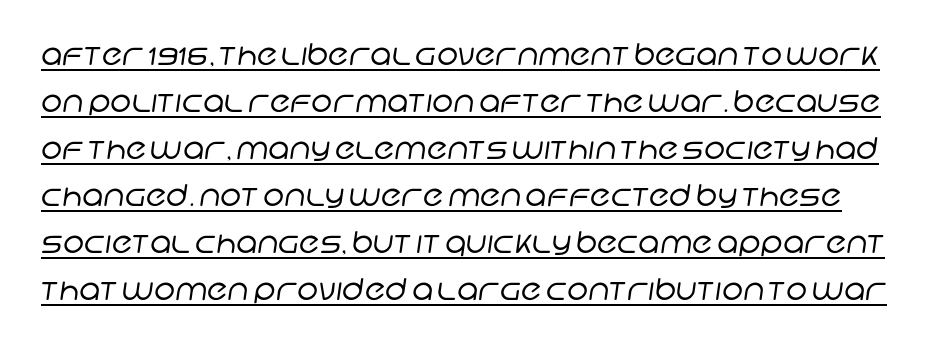
Glance below the letters and you will spot a drawn line. Is this a sans? Yes — the strokes have no serifs. A typesetter would call this zero additional tracking. Do the characters align in a grid? No, the font is proportional. Bold? No — there's no thickening of the strokes. Normally led — the rows are evenly, conventionally spaced.
